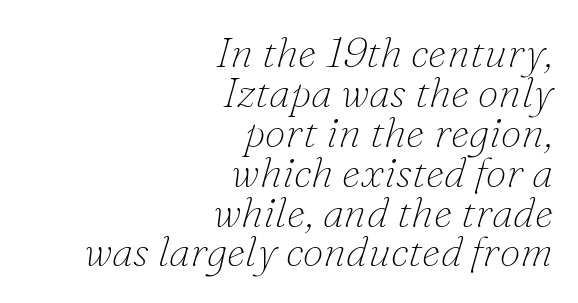
The image shows 42 px thin serif type, italic (leaning right); set right-aligned, tight line spacing (0.95x), normal letter spacing, not underlined; low stroke contrast and a small x-height.
